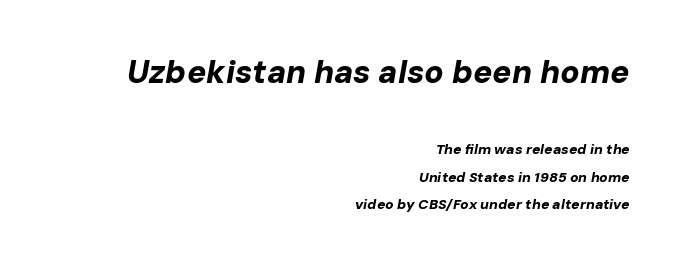
{"italic": "yes", "lean": "right", "slant_degrees": 10, "bold": "yes", "weight": "bold", "width": "normal", "stroke_contrast": "low", "x_height": "medium", "monospaced": "no", "underline": "no", "align": "right", "line_spacing": "loose", "line_spacing_ratio": 1.98, "letter_spacing": "normal", "letter_spacing_em": 0.0, "larger_block": "first", "size_ratio": 2.29, "glyph_px": 32}
